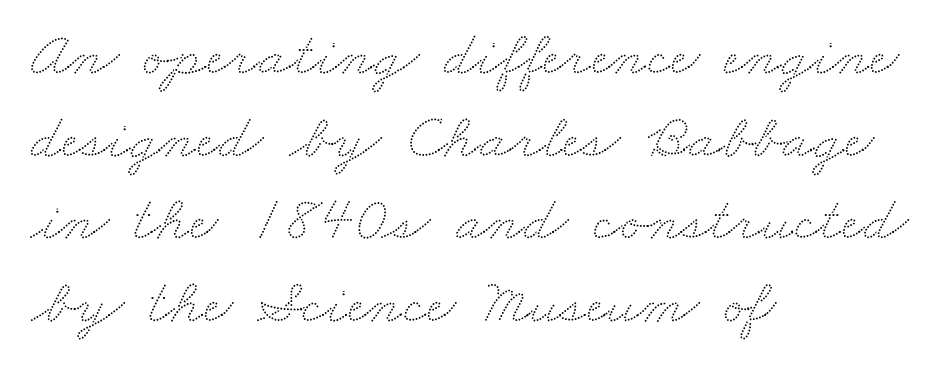
{"width": "wide", "stroke_contrast": "low", "x_height": "small", "monospaced": "no", "underline": "no", "align": "left", "line_spacing": "normal", "line_spacing_ratio": 1.31, "letter_spacing": "normal", "letter_spacing_em": 0.0, "glyph_px": 63}
